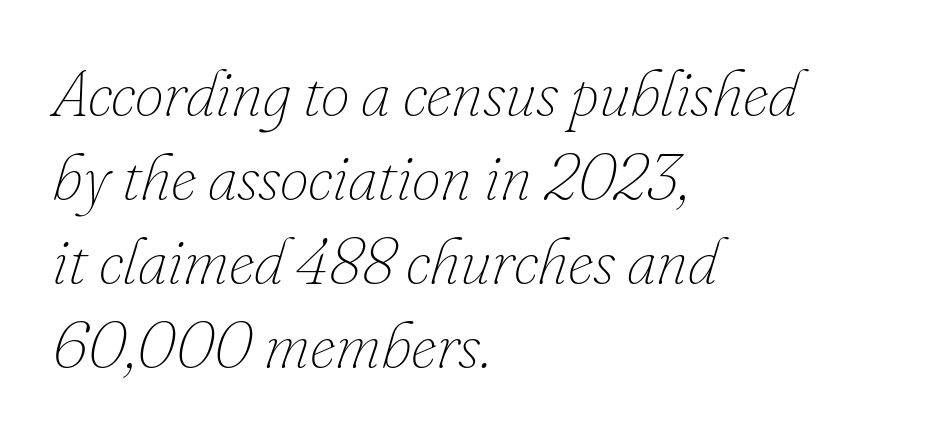
{"italic": "yes", "lean": "right", "slant_degrees": 16, "bold": "no", "weight": "thin", "width": "normal", "stroke_contrast": "low", "x_height": "small", "monospaced": "no", "underline": "no", "align": "left", "line_spacing": "normal", "line_spacing_ratio": 1.29, "letter_spacing": "normal", "letter_spacing_em": 0.0, "glyph_px": 65}
